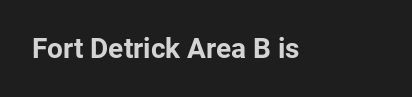
The passage shown is emphatically bold. Observe the ordinary spacing: letters are neighbours, not strangers. Spacing verdict: proportional, widths tailored to each character. The designer went with a sans here, leaving each stem footless. Rule under the text: the space is simply empty.
